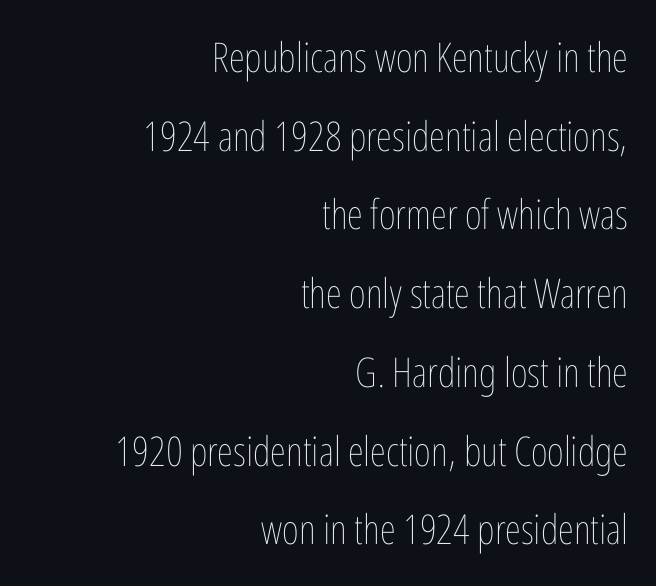
The image shows 41 px thin, condensed type, upright; set right-aligned, loose line spacing (1.92x), normal letter spacing, not underlined; low stroke contrast and a medium x-height.
